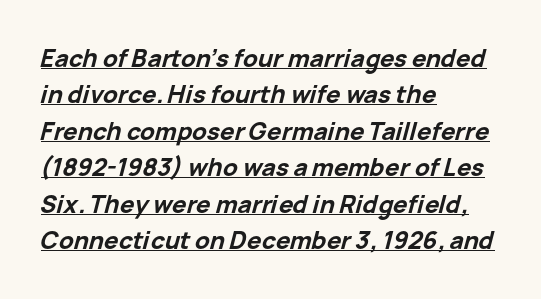
{"italic": "yes", "lean": "right", "slant_degrees": 15, "bold": "yes", "underline": "yes", "align": "left", "line_spacing": "normal", "line_spacing_ratio": 1.52, "letter_spacing": "normal", "letter_spacing_em": 0.0, "glyph_px": 24}
